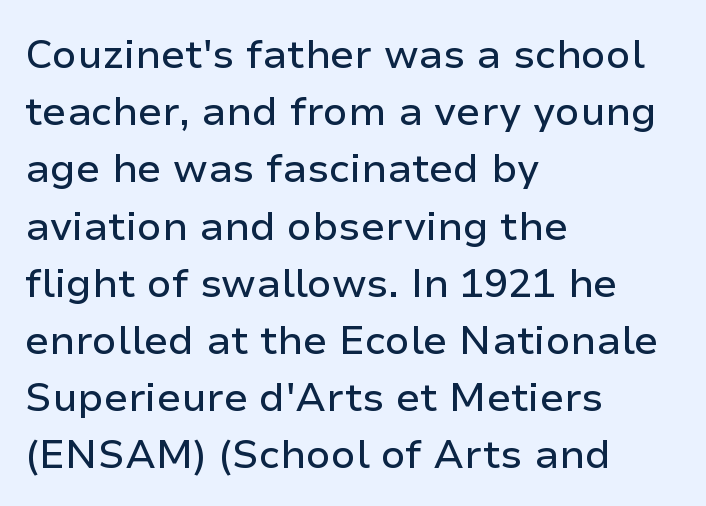
Q: Is the text italic (slanted)? A: No, it is upright.
Q: Is the typeface a serif or a sans-serif typeface? A: Sans-serif.
Q: Is the text underlined? A: No.
Q: How is the paragraph aligned? A: Left-aligned.
Q: Is the spacing between letters normal or unusually wide? A: Normal.
Q: Is the spacing between lines tight, normal or loose? A: Normal.
Q: Width (condensed, normal, or wide)? A: Normal.
Q: Stroke contrast? A: Low.
Q: x-height? A: Medium.
Q: Monospaced? A: No.
